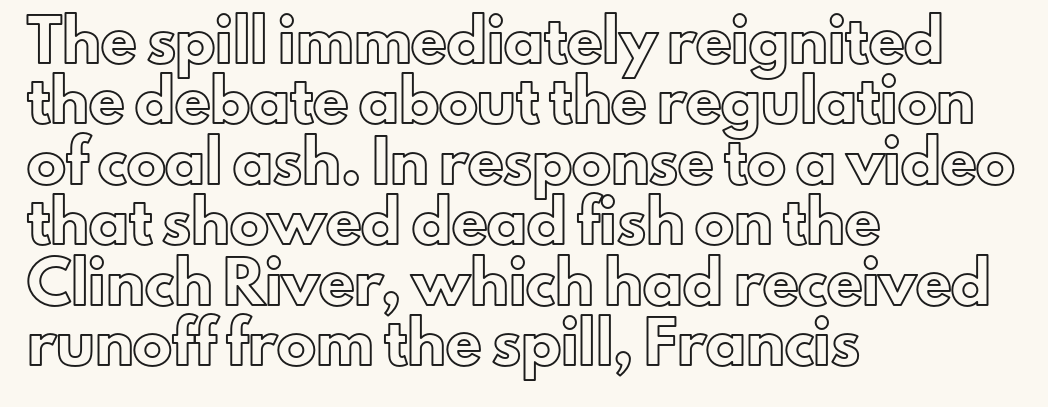
Q: Is the text italic (slanted)? A: No, it is upright.
Q: Is the text underlined? A: No.
Q: How is the paragraph aligned? A: Left-aligned.
Q: Is the spacing between letters normal or unusually wide? A: Normal.
Q: Is the spacing between lines tight, normal or loose? A: Normal.
Q: Width (condensed, normal, or wide)? A: Normal.
Q: x-height? A: Small.
Q: Monospaced? A: No.
